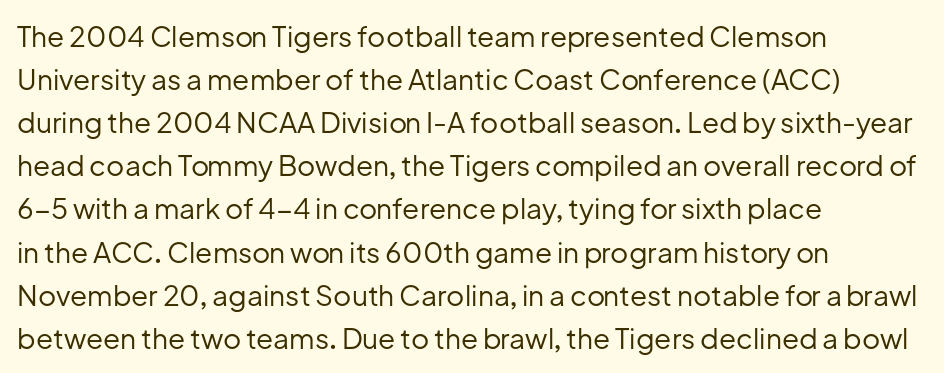
Q: Is the text bold? A: No.
Q: Is the text italic (slanted)? A: No, it is upright.
Q: Is the typeface a serif or a sans-serif typeface? A: Sans-serif.
Q: Is the text underlined? A: No.
Q: How is the paragraph aligned? A: Left-aligned.
Q: Is the spacing between letters normal or unusually wide? A: Normal.
Q: Is the spacing between lines tight, normal or loose? A: Normal.
Q: Width (condensed, normal, or wide)? A: Normal.
Q: Stroke contrast? A: Low.
Q: x-height? A: Medium.
Q: Monospaced? A: No.
